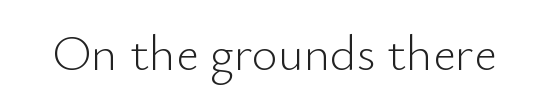
The space directly below the letters is spotless. Does the lettering tilt? It doesn't — this is upright. This rendering employs a face without finishing strokes, i.e., a sans-serif. The passage shown has conventional tracking throughout. Character widths vary here, with narrow letters taking less room than wide ones.
